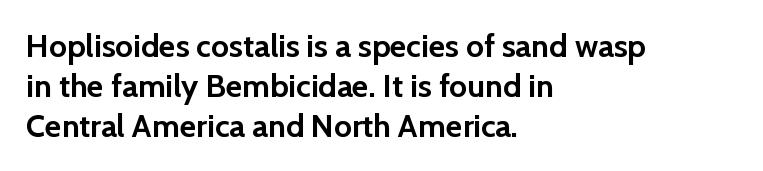
Q: Is the text bold? A: Yes.
Q: Is the text italic (slanted)? A: No, it is upright.
Q: Is the typeface a serif or a sans-serif typeface? A: Sans-serif.
Q: Is the text underlined? A: No.
Q: How is the paragraph aligned? A: Left-aligned.
Q: Is the spacing between letters normal or unusually wide? A: Normal.
Q: Is the spacing between lines tight, normal or loose? A: Normal.
Q: Width (condensed, normal, or wide)? A: Normal.
Q: Stroke contrast? A: Low.
Q: x-height? A: Medium.
Q: Monospaced? A: No.
